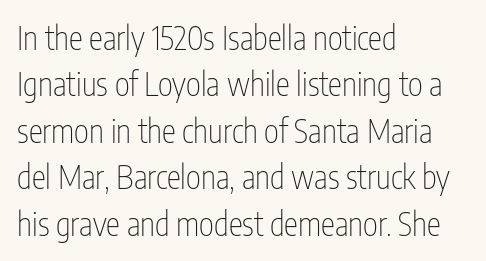
The image shows 32 px thin, condensed sans-serif type, upright; set left-aligned, normal line spacing (1.45x), normal letter spacing, not underlined; low stroke contrast and a medium x-height.
